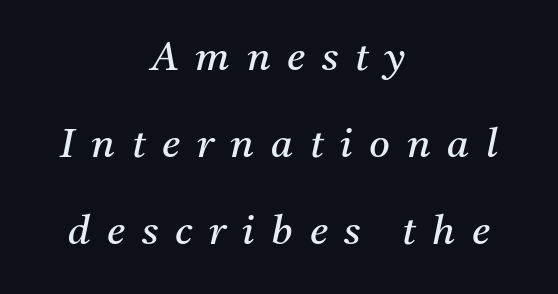
Q: Is the text bold? A: No.
Q: Is the text italic (slanted)? A: Yes, it leans right by about 11 degrees.
Q: Is the typeface a serif or a sans-serif typeface? A: Serif.
Q: Is the text underlined? A: No.
Q: How is the paragraph aligned? A: Centered.
Q: Is the spacing between letters normal or unusually wide? A: Unusually wide.
Q: Is the spacing between lines tight, normal or loose? A: Loose.
Q: Width (condensed, normal, or wide)? A: Normal.
Q: Stroke contrast? A: Medium.
Q: x-height? A: Medium.
Q: Monospaced? A: No.
